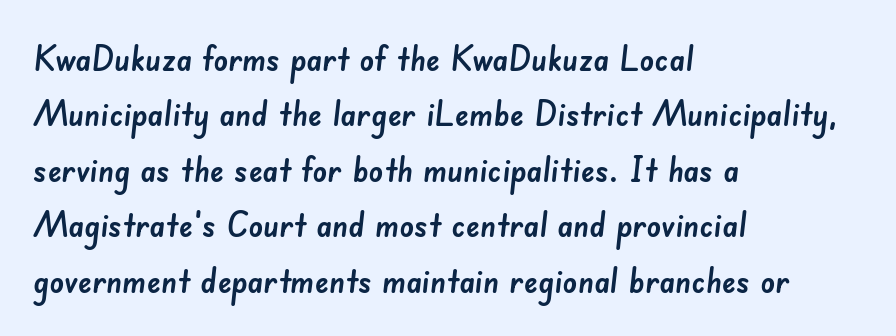
The image shows 36 px sans-serif type; set left-aligned, normal line spacing (1.54x), normal letter spacing, not underlined; low stroke contrast and a small x-height.
